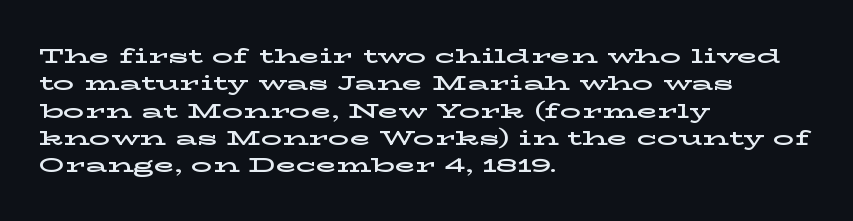
{"italic": "no", "underline": "no", "align": "left", "line_spacing": "normal", "line_spacing_ratio": 1.3, "letter_spacing": "normal", "letter_spacing_em": 0.0, "glyph_px": 21}
